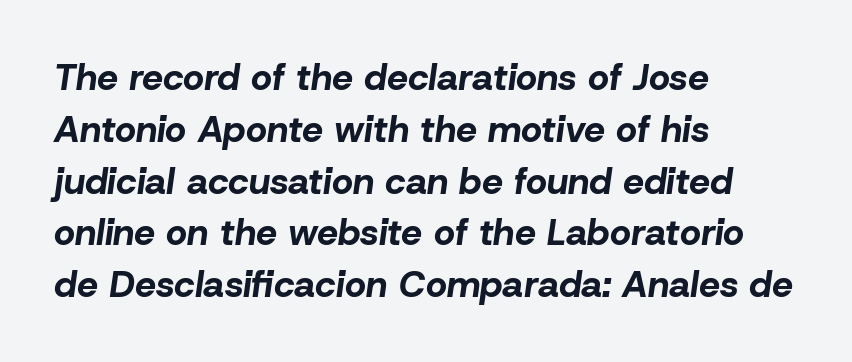
Typesetter's note: full bold, strokes at maximum text heaviness. A typesetter would call this zero additional tracking. Quick note: underline off. Line spacing here is normal.
